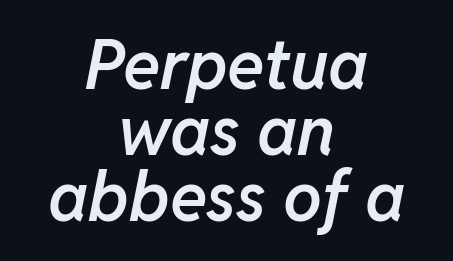
The text carries the slant typical of an italic or oblique font. As a designer I'd log this as weight 600, semibold. Bare-footed words on every line. Here the designer chose a conventional face with non-uniform glyph widths. Observe the ordinary spacing: letters are neighbours, not strangers.
